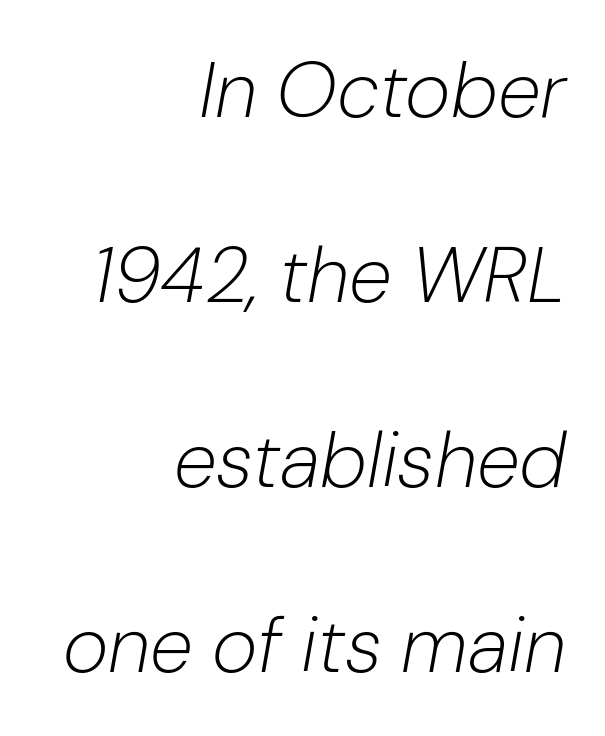
The image shows 78 px light type, italic (leaning right); set right-aligned, loose line spacing (2.37x), normal letter spacing, not underlined; low stroke contrast and a medium x-height.
